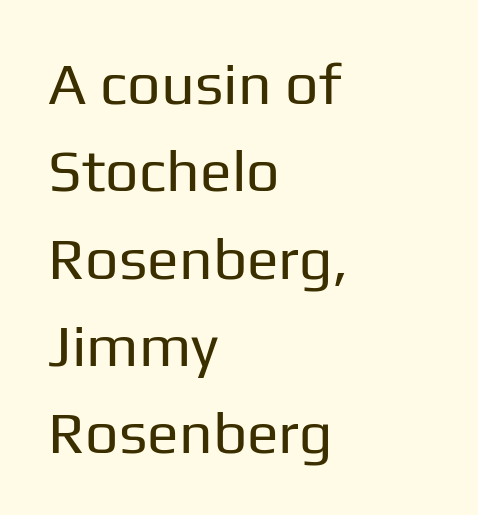
Q: Is the text bold? A: No.
Q: Is the text italic (slanted)? A: No, it is upright.
Q: Is the typeface a serif or a sans-serif typeface? A: Sans-serif.
Q: Is the text underlined? A: No.
Q: How is the paragraph aligned? A: Left-aligned.
Q: Is the spacing between letters normal or unusually wide? A: Normal.
Q: Is the spacing between lines tight, normal or loose? A: Normal.
Q: Width (condensed, normal, or wide)? A: Normal.
Q: Stroke contrast? A: Low.
Q: x-height? A: Medium.
Q: Monospaced? A: No.
